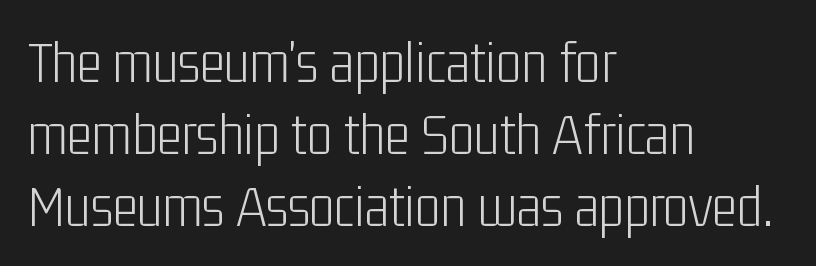
Q: Is the text bold? A: No.
Q: Is the text italic (slanted)? A: No, it is upright.
Q: Is the typeface a serif or a sans-serif typeface? A: Sans-serif.
Q: Is the text underlined? A: No.
Q: How is the paragraph aligned? A: Left-aligned.
Q: Is the spacing between letters normal or unusually wide? A: Normal.
Q: Width (condensed, normal, or wide)? A: Condensed.
Q: Stroke contrast? A: Low.
Q: x-height? A: Medium.
Q: Monospaced? A: No.
